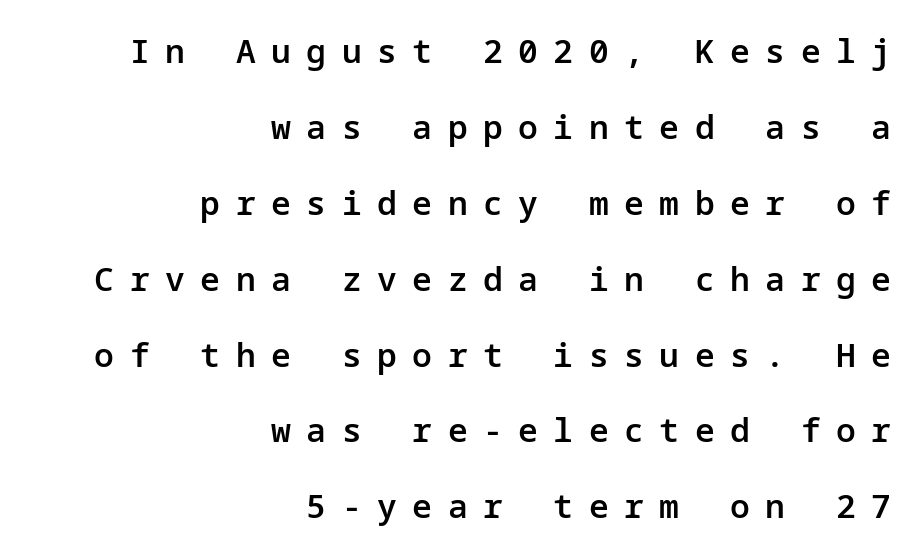
The image shows 33 px semibold sans-serif type, upright; set right-aligned, loose line spacing (2.3x), unusually wide letter spacing (+0.47 em), not underlined; low stroke contrast and a medium x-height.
